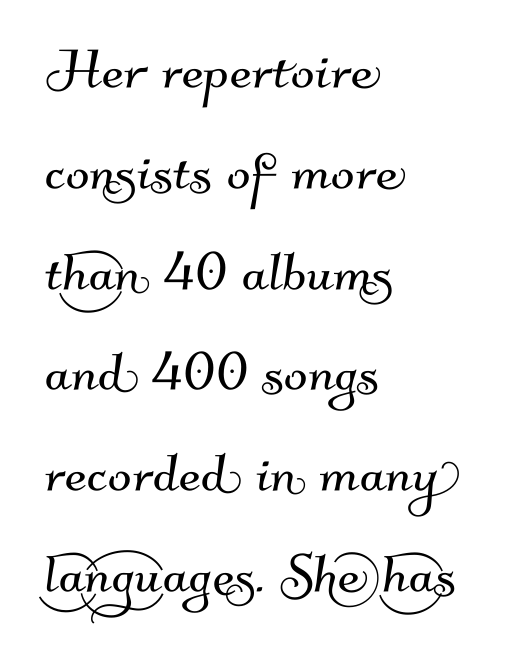
The rendering keeps characters at their native spacing. These lines are composed in type without serifs. In CSS terms this would be text-align: left. One glance says typical: line gaps are just what's usual. A typesetter would call this proportional, since set widths differ per character.
